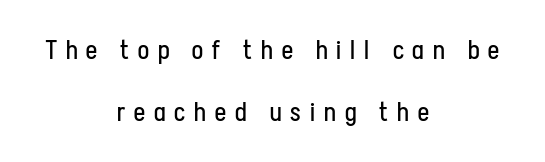
Q: Is the text bold? A: No.
Q: Is the text italic (slanted)? A: No, it is upright.
Q: Is the text underlined? A: No.
Q: How is the paragraph aligned? A: Centered.
Q: Is the spacing between letters normal or unusually wide? A: Unusually wide.
Q: Is the spacing between lines tight, normal or loose? A: Loose.
